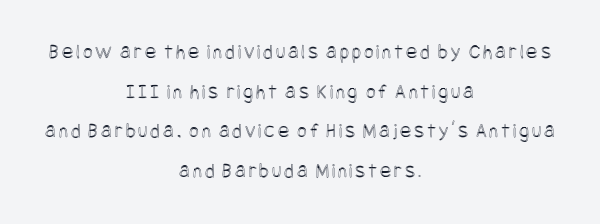
The image shows 21 px text type, upright; set centered, line spacing 1.89x, not underlined.
